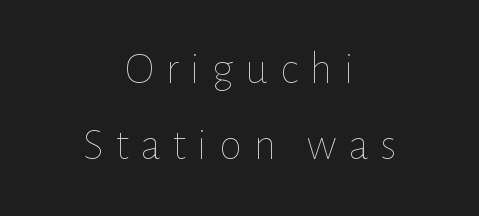
{"italic": "no", "bold": "no", "weight": "thin", "width": "normal", "stroke_contrast": "low", "x_height": "medium", "monospaced": "no", "underline": "no", "align": "center", "line_spacing": "normal", "line_spacing_ratio": 1.66, "letter_spacing": "wide", "letter_spacing_em": 0.25, "glyph_px": 46}
